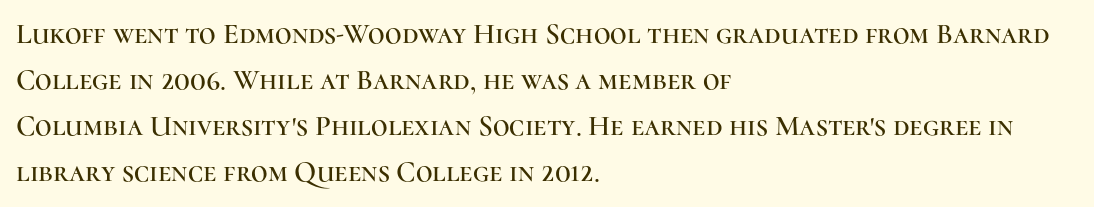
{"serif": "yes", "italic": "no", "width": "normal", "stroke_contrast": "high", "x_height": "medium", "monospaced": "no", "underline": "no", "align": "left", "line_spacing": "normal", "line_spacing_ratio": 1.59, "letter_spacing": "normal", "letter_spacing_em": 0.0, "glyph_px": 29}
